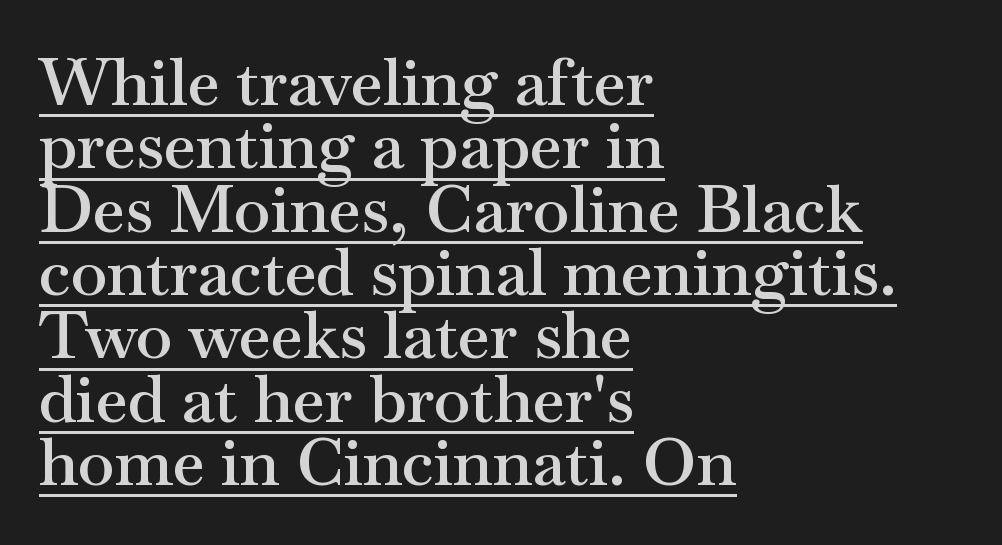
The designer dialed line spacing down below the default. Typographically, this falls in the serif category. Varying glyph widths throughout — classic text-font behaviour. Horizontal alignment here is leftward, the default for most running prose.
